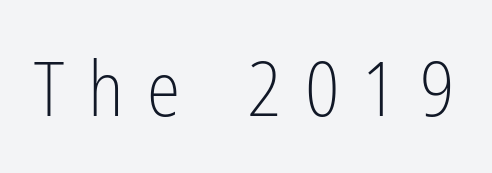
Stems and bowls with no extra thickness — not bold. Regarding serifs, this sample does without them. The rendering uses natural spacing where letterforms have individual widths. Posture: vertical. Compared with typical body copy, the letter spacing here is much looser.
